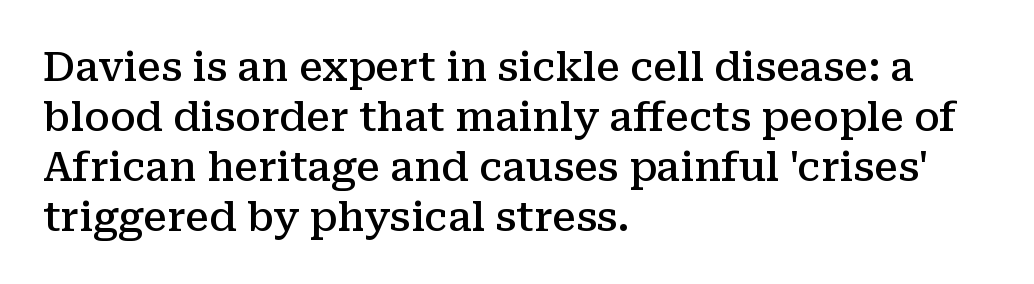
{"serif": "yes", "italic": "no", "bold": "semi", "weight": "semibold", "width": "normal", "stroke_contrast": "medium", "x_height": "medium", "monospaced": "no", "underline": "no", "align": "left", "line_spacing": "normal", "line_spacing_ratio": 1.25, "letter_spacing": "normal", "letter_spacing_em": 0.0, "glyph_px": 40}
